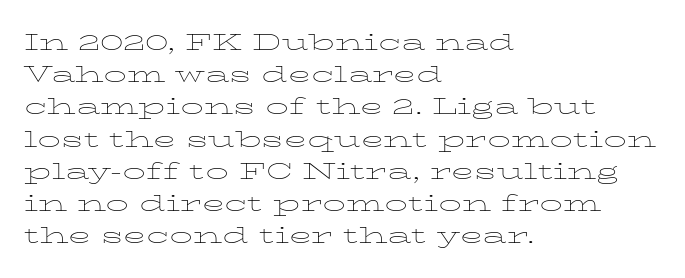
The image shows 23 px text type, upright; set left-aligned, normal line spacing (1.4x), normal letter spacing, not underlined.
